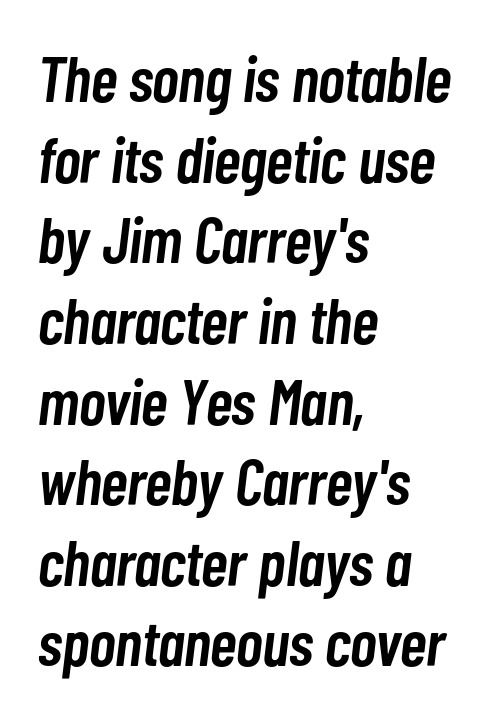
The image shows 64 px semibold, condensed type, italic (leaning right); set left-aligned, normal line spacing (1.26x), normal letter spacing, not underlined; low stroke contrast and a medium x-height.
